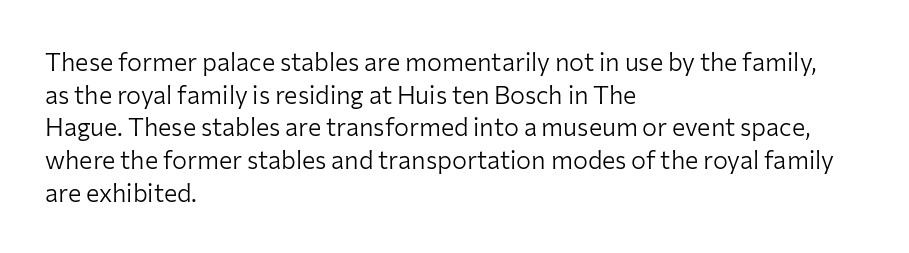
Q: Is the text bold? A: No.
Q: Is the text italic (slanted)? A: No, it is upright.
Q: Is the text underlined? A: No.
Q: How is the paragraph aligned? A: Left-aligned.
Q: Is the spacing between letters normal or unusually wide? A: Normal.
Q: Is the spacing between lines tight, normal or loose? A: Normal.
